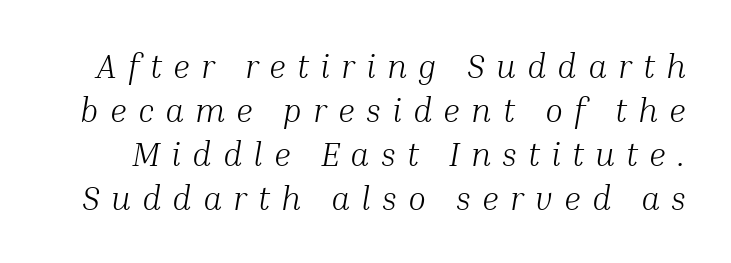
Q: Is the text bold? A: No.
Q: Is the text italic (slanted)? A: Yes, it leans right by about 10 degrees.
Q: Is the typeface a serif or a sans-serif typeface? A: Serif.
Q: Is the text underlined? A: No.
Q: Is the spacing between letters normal or unusually wide? A: Unusually wide.
Q: Is the spacing between lines tight, normal or loose? A: Normal.
Q: Width (condensed, normal, or wide)? A: Normal.
Q: Stroke contrast? A: Medium.
Q: x-height? A: Medium.
Q: Monospaced? A: No.
